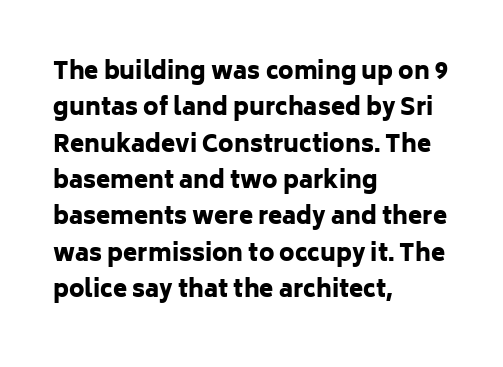
Q: Is the text bold? A: Yes.
Q: Is the text italic (slanted)? A: No, it is upright.
Q: Is the text underlined? A: No.
Q: How is the paragraph aligned? A: Left-aligned.
Q: Is the spacing between letters normal or unusually wide? A: Normal.
Q: Is the spacing between lines tight, normal or loose? A: Normal.
